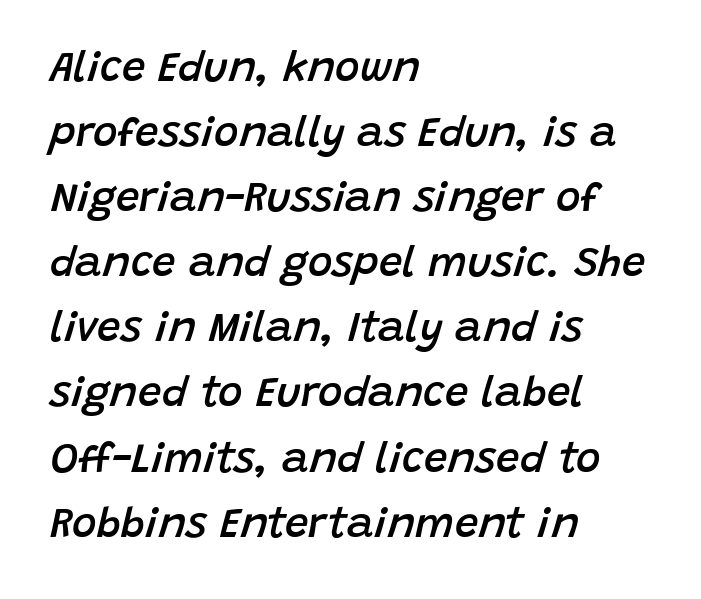
{"italic": "yes", "lean": "right", "slant_degrees": 15, "bold": "semi", "weight": "semibold", "width": "normal", "stroke_contrast": "low", "x_height": "large", "monospaced": "no", "underline": "no", "align": "left", "line_spacing": "normal", "line_spacing_ratio": 1.55, "letter_spacing": "normal", "letter_spacing_em": 0.0, "glyph_px": 42}
